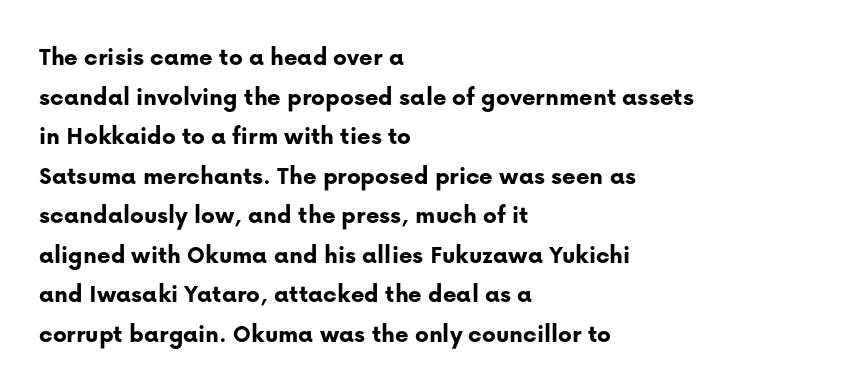
{"italic": "no", "bold": "yes", "underline": "no", "align": "left", "line_spacing": "normal", "line_spacing_ratio": 1.52, "letter_spacing": "normal", "letter_spacing_em": 0.0, "glyph_px": 26}
